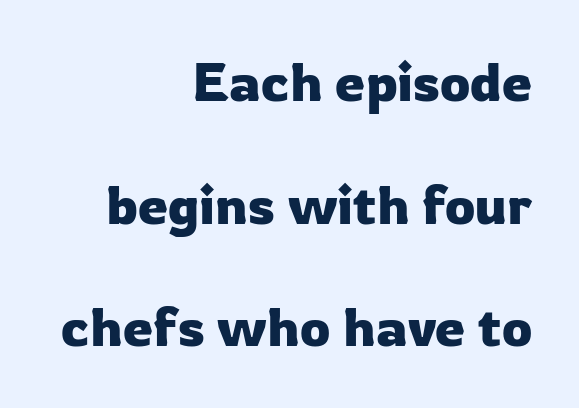
{"serif": "no", "italic": "no", "width": "normal", "stroke_contrast": "low", "x_height": "medium", "monospaced": "no", "underline": "no", "align": "right", "line_spacing": "loose", "line_spacing_ratio": 2.27, "letter_spacing": "normal", "letter_spacing_em": 0.0, "glyph_px": 54}
